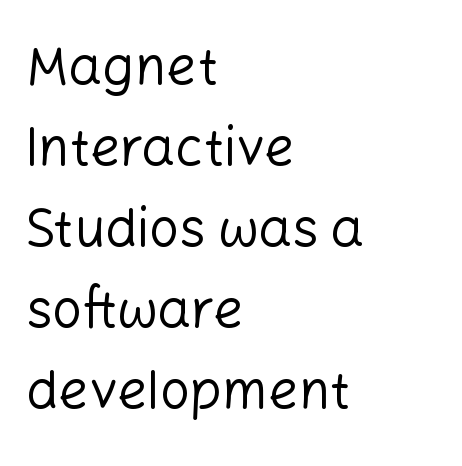
The image shows 53 px regular-weight sans-serif type, upright; set left-aligned, normal line spacing (1.53x), normal letter spacing, not underlined; low stroke contrast and a medium x-height.
